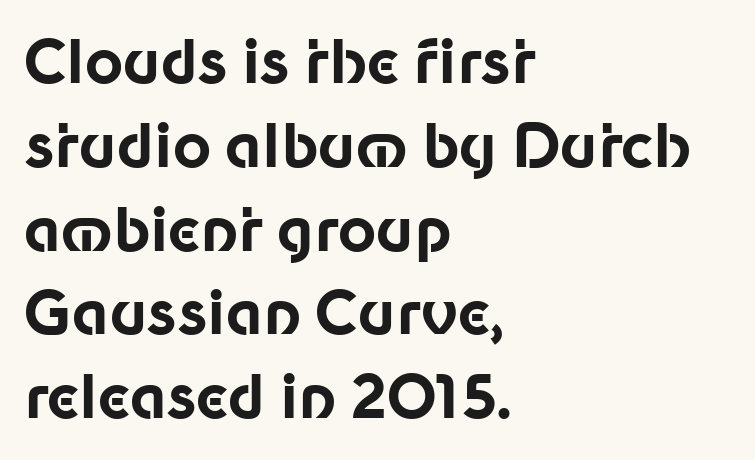
The image shows 59 px bold sans-serif type, upright; set left-aligned, normal line spacing (1.42x), normal letter spacing, not underlined; low stroke contrast and a medium x-height.
